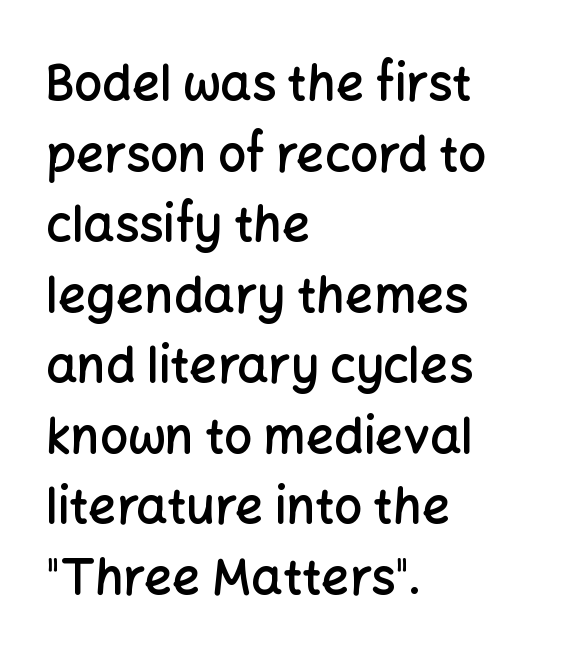
The image shows 49 px semibold sans-serif type, upright; set left-aligned, normal line spacing (1.44x), normal letter spacing, not underlined; low stroke contrast and a medium x-height.
